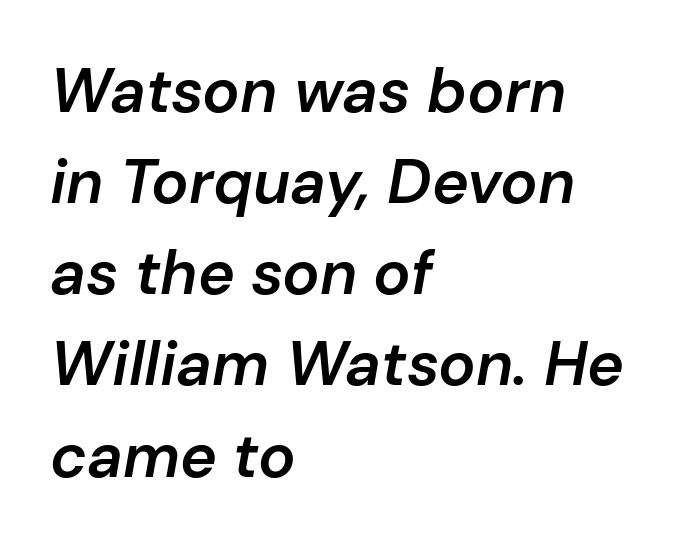
Q: Is the text bold? A: Semi-bold.
Q: Is the text italic (slanted)? A: Yes, it leans right by about 10 degrees.
Q: Is the text underlined? A: No.
Q: How is the paragraph aligned? A: Left-aligned.
Q: Is the spacing between letters normal or unusually wide? A: Normal.
Q: Is the spacing between lines tight, normal or loose? A: Normal.
Q: Width (condensed, normal, or wide)? A: Normal.
Q: Stroke contrast? A: Low.
Q: x-height? A: Medium.
Q: Monospaced? A: No.
